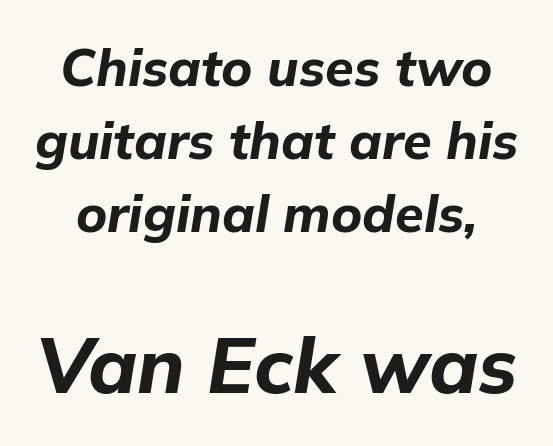
{"italic": "yes", "lean": "right", "slant_degrees": 9, "bold": "yes", "weight": "bold", "width": "normal", "stroke_contrast": "low", "x_height": "medium", "monospaced": "no", "underline": "no", "line_spacing": "normal", "line_spacing_ratio": 1.4, "letter_spacing": "normal", "letter_spacing_em": 0.0, "larger_block": "second", "size_ratio": 1.5, "glyph_px": 78}
